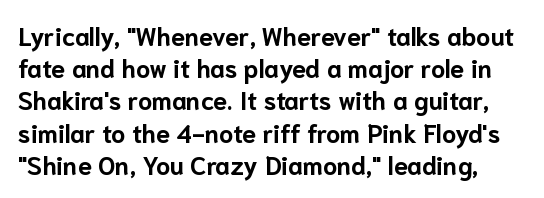
The image shows 25 px bold type, upright; set normal line spacing (1.29x), normal letter spacing, not underlined.
